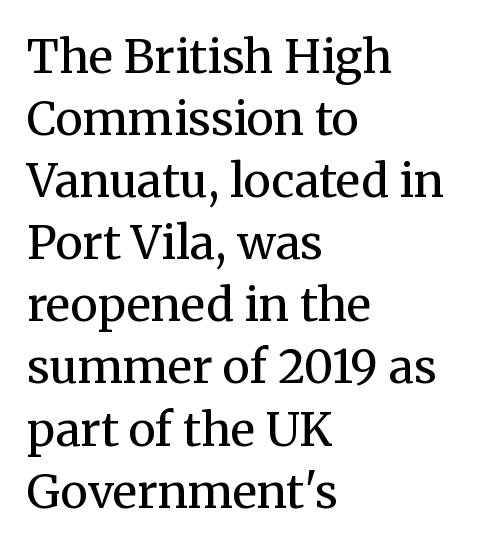
The image shows 46 px regular-weight serif type, upright; set left-aligned, normal line spacing (1.35x), normal letter spacing, not underlined; medium stroke contrast and a medium x-height.
